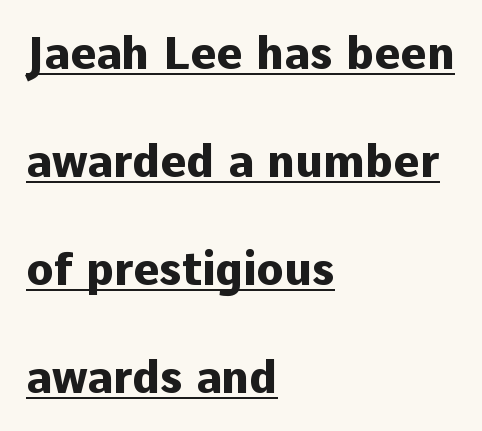
Q: Is the text bold? A: Yes.
Q: Is the text italic (slanted)? A: No, it is upright.
Q: Is the typeface a serif or a sans-serif typeface? A: Sans-serif.
Q: Is the text underlined? A: Yes.
Q: How is the paragraph aligned? A: Left-aligned.
Q: Is the spacing between letters normal or unusually wide? A: Normal.
Q: Is the spacing between lines tight, normal or loose? A: Loose.
Q: Width (condensed, normal, or wide)? A: Normal.
Q: Stroke contrast? A: Low.
Q: x-height? A: Medium.
Q: Monospaced? A: No.
